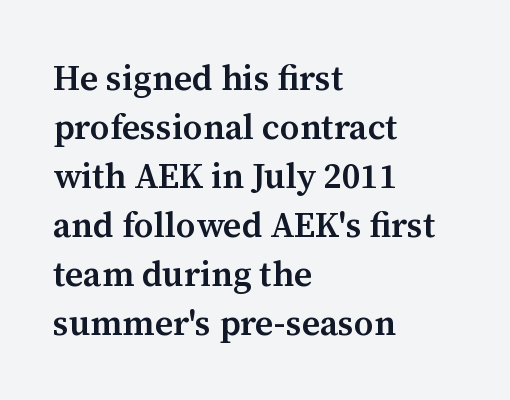
The image shows 35 px semibold serif type, upright; set left-aligned, normal line spacing (1.4x), normal letter spacing, not underlined; medium stroke contrast and a medium x-height.
